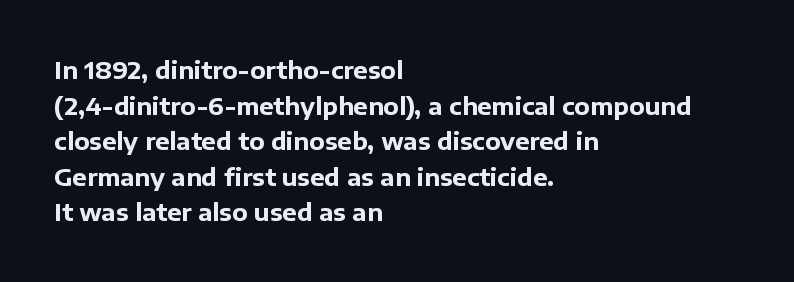
Its strokes are broad and dark, the hallmark of bold type. Short and long lines alike share a common starting point at left. Reading down the column, the eye jumps a familiar distance to each next line. Bare-footed words on every line.
